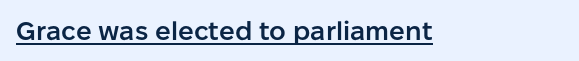
Q: Is the text bold? A: Semi-bold.
Q: Is the text italic (slanted)? A: No, it is upright.
Q: Is the text underlined? A: Yes.
Q: Is the spacing between letters normal or unusually wide? A: Normal.
